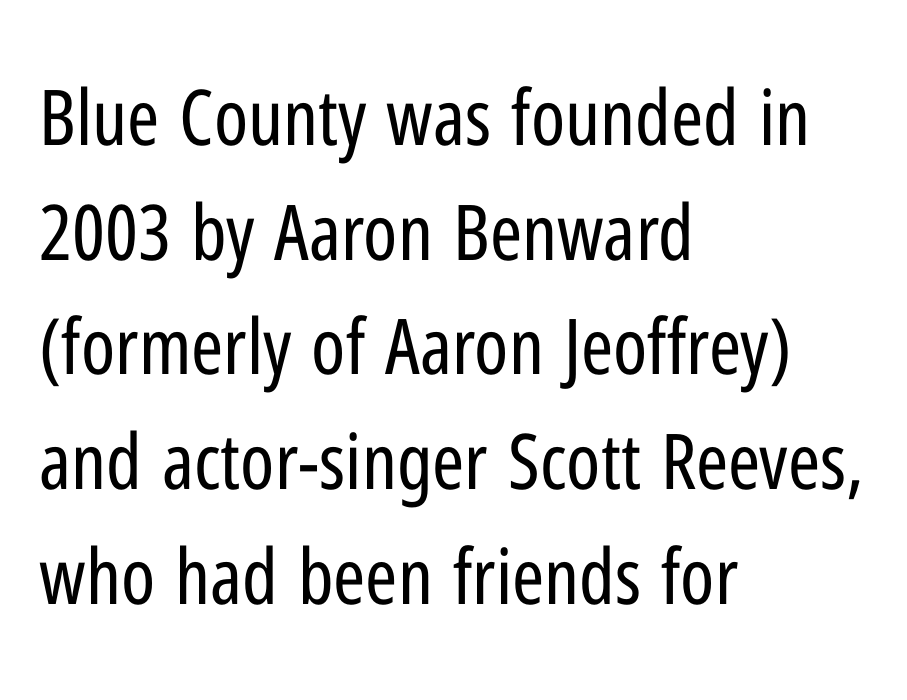
Q: Is the text bold? A: No.
Q: Is the text italic (slanted)? A: No, it is upright.
Q: Is the typeface a serif or a sans-serif typeface? A: Sans-serif.
Q: Is the text underlined? A: No.
Q: How is the paragraph aligned? A: Left-aligned.
Q: Is the spacing between letters normal or unusually wide? A: Normal.
Q: Is the spacing between lines tight, normal or loose? A: Normal.
Q: Width (condensed, normal, or wide)? A: Condensed.
Q: Stroke contrast? A: Low.
Q: x-height? A: Medium.
Q: Monospaced? A: No.
